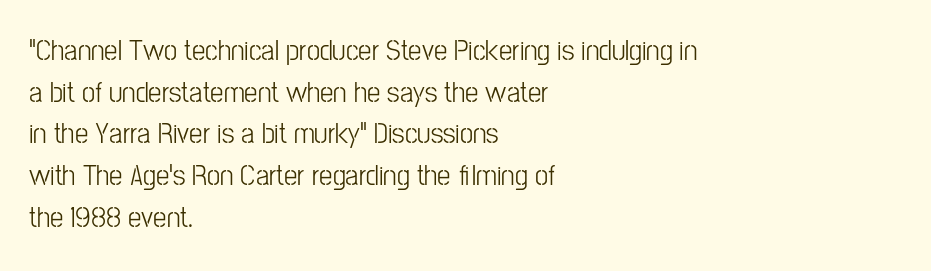
{"serif": "no", "italic": "no", "bold": "no", "weight": "light", "width": "condensed", "stroke_contrast": "low", "x_height": "medium", "monospaced": "no", "underline": "no", "align": "left", "line_spacing": "normal", "line_spacing_ratio": 1.39, "letter_spacing": "normal", "letter_spacing_em": 0.0, "glyph_px": 30}
